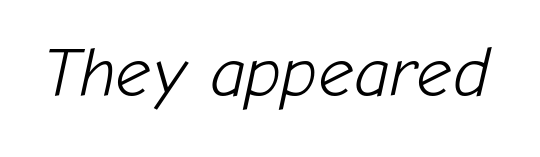
The image shows 70 px light type, italic (leaning right); set normal letter spacing, not underlined; low stroke contrast and a medium x-height.
